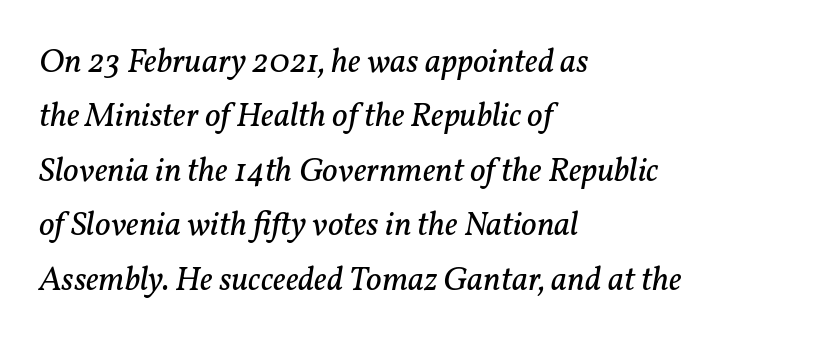
{"serif": "yes", "italic": "yes", "lean": "right", "slant_degrees": 11, "bold": "no", "weight": "regular", "width": "normal", "stroke_contrast": "low", "x_height": "medium", "monospaced": "no", "underline": "no", "align": "left", "line_spacing": "normal", "line_spacing_ratio": 1.6, "letter_spacing": "normal", "letter_spacing_em": 0.0, "glyph_px": 34}
